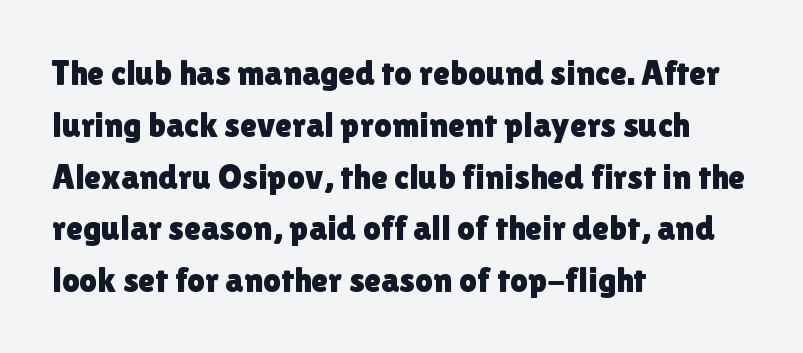
The image shows 35 px sans-serif type, upright; set left-aligned, normal line spacing (1.48x), normal letter spacing, not underlined; low stroke contrast and a medium x-height.
